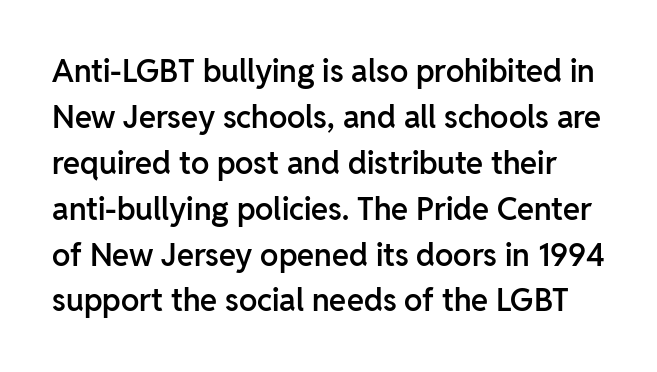
The image shows 31 px semibold sans-serif type, upright; set normal line spacing (1.48x), normal letter spacing, not underlined; low stroke contrast and a medium x-height.
